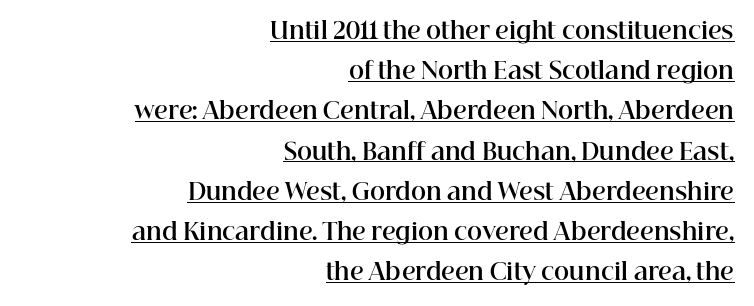
The image shows 23 px bold type, upright; set right-aligned, line spacing 1.75x, normal letter spacing, underlined.
